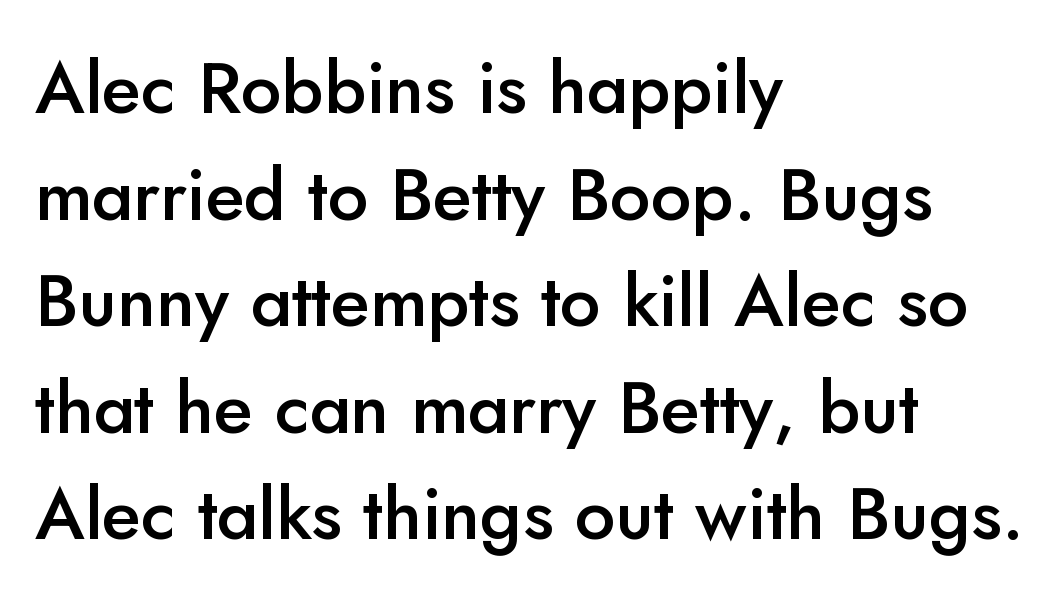
{"serif": "no", "italic": "no", "bold": "semi", "weight": "semibold", "width": "normal", "stroke_contrast": "low", "x_height": "small", "monospaced": "no", "underline": "no", "align": "left", "line_spacing": "normal", "line_spacing_ratio": 1.48, "letter_spacing": "normal", "letter_spacing_em": 0.0, "glyph_px": 72}
